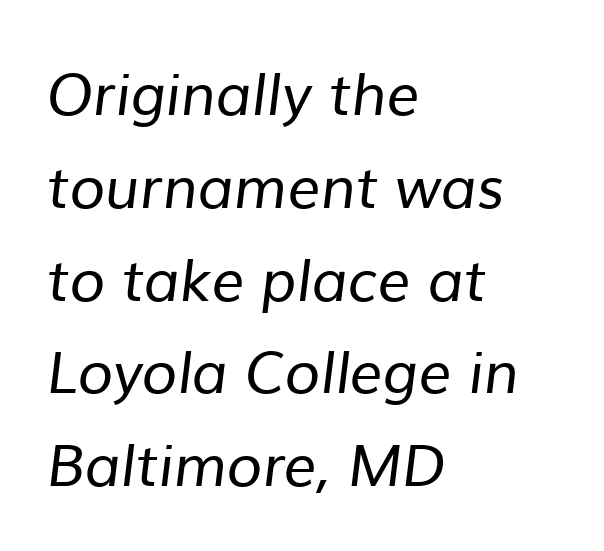
One glance says typical: line gaps are just what's usual. The letters carry no serifs — their stems end cleanly without finishing strokes. Spacing verdict: proportional, widths tailored to each character. This sample is left-justified, so line endings fall wherever the words run out. The typesetting does not lean heavy: it is not bold. No word sits above an underline.
